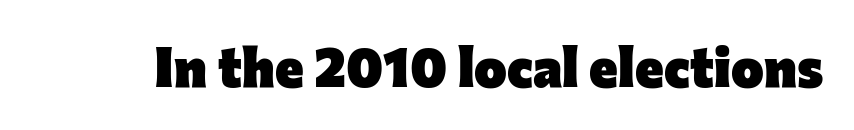
The image shows 55 px heavy sans-serif type, upright; set normal letter spacing, not underlined; low stroke contrast and a medium x-height.
